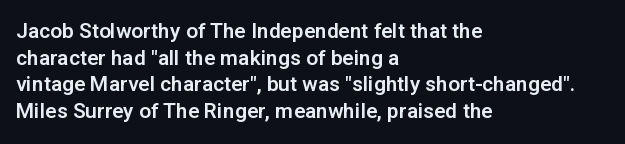
Successive baselines arrive at the customary interval. The space directly below the letters is spotless. The face used here is rendered with its standard letterfit. The rendering anchors every line to the left-hand side.
